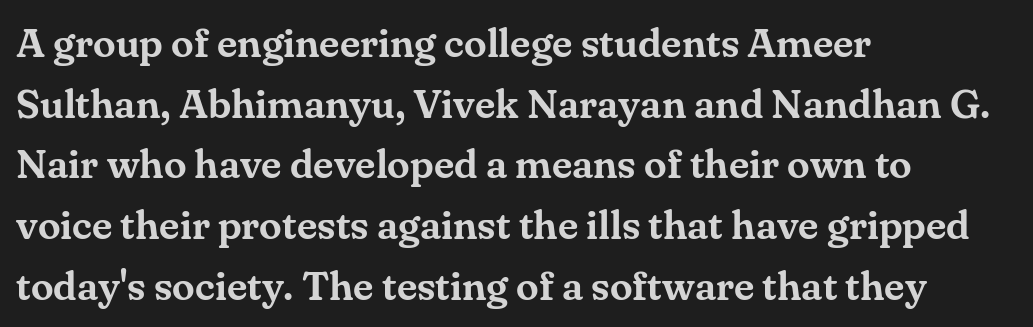
{"serif": "yes", "italic": "no", "width": "normal", "stroke_contrast": "medium", "x_height": "small", "monospaced": "no", "underline": "no", "align": "left", "line_spacing": "normal", "line_spacing_ratio": 1.48, "letter_spacing": "normal", "letter_spacing_em": 0.0, "glyph_px": 41}
